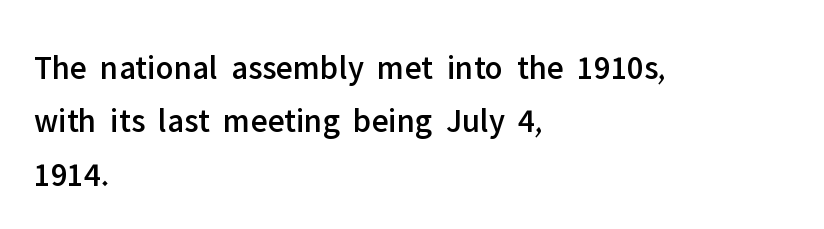
{"serif": "no", "italic": "no", "width": "normal", "stroke_contrast": "low", "x_height": "medium", "monospaced": "no", "underline": "no", "align": "left", "line_spacing": "normal", "line_spacing_ratio": 1.57, "letter_spacing": "normal", "letter_spacing_em": 0.0, "glyph_px": 34}
